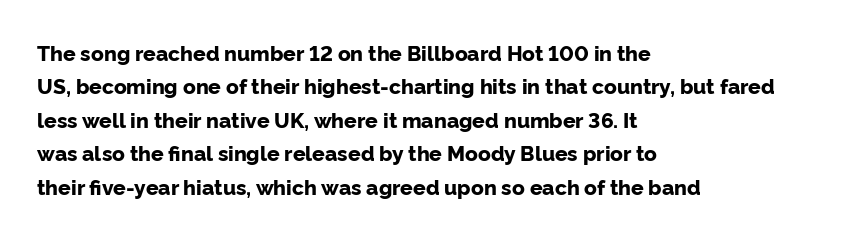
{"italic": "no", "bold": "yes", "underline": "no", "align": "left", "line_spacing": "normal", "line_spacing_ratio": 1.59, "letter_spacing": "normal", "letter_spacing_em": 0.0, "glyph_px": 21}
